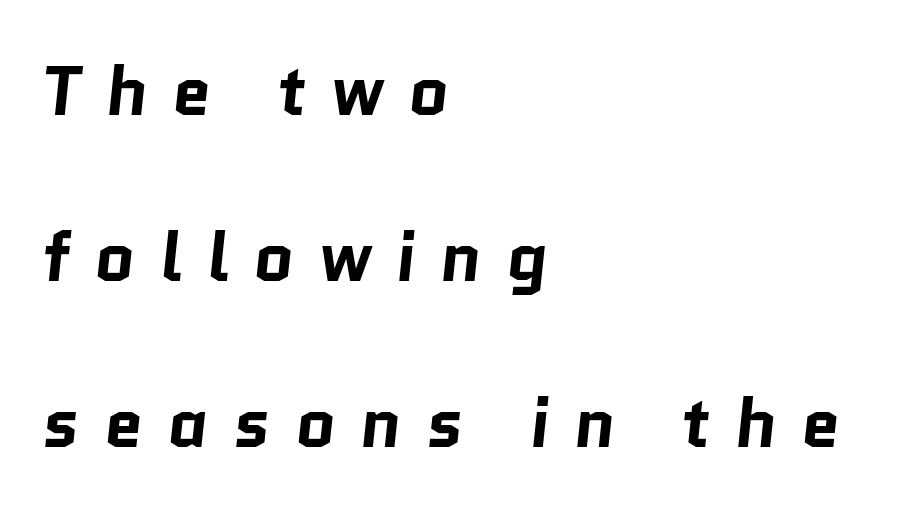
{"serif": "no", "bold": "yes", "weight": "bold", "width": "normal", "stroke_contrast": "low", "x_height": "medium", "monospaced": "no", "underline": "no", "align": "left", "line_spacing": "loose", "line_spacing_ratio": 2.37, "letter_spacing": "wide", "letter_spacing_em": 0.34, "glyph_px": 70}
